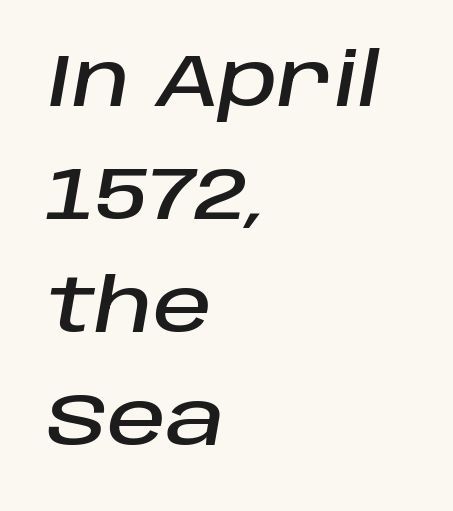
Does the copy run flush right? No — it runs flush left. A bare baseline throughout the passage. The lettering tilts uniformly, giving the passage an italic look. Here the glyphs are tracked normally, forming tight word shapes.
